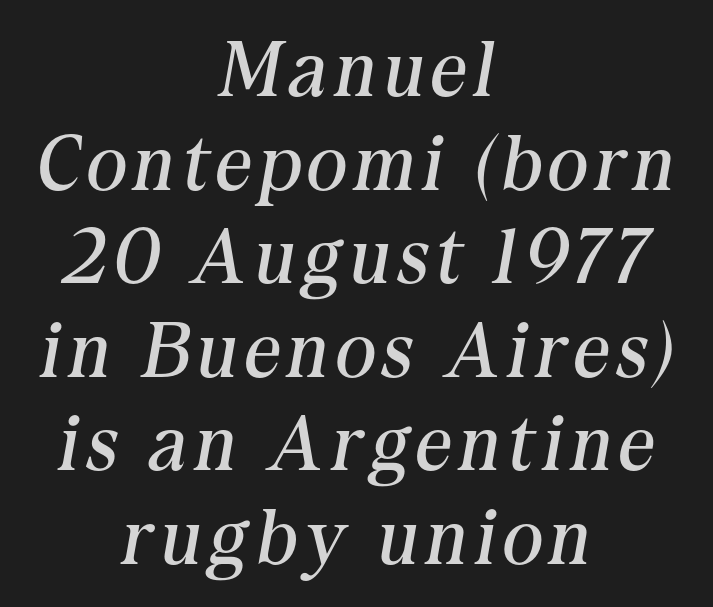
The image shows 78 px regular-weight serif type, italic (leaning right); set centered, line spacing 1.2x, not underlined; medium stroke contrast and a medium x-height.
